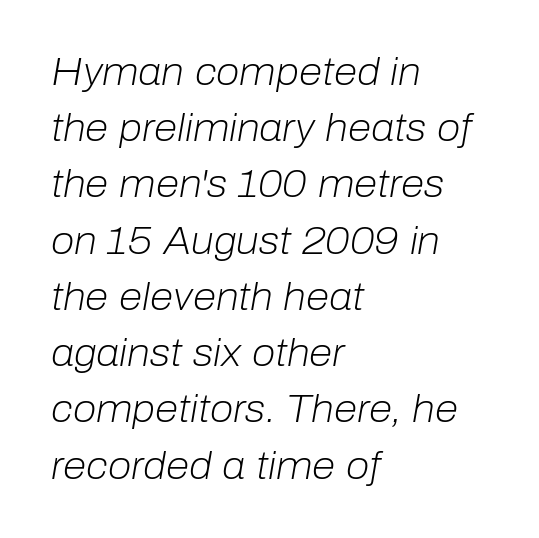
Whoever set this chose a conventional vertical rhythm. Default kerning and tracking; the words read as compact shapes. No extra ink here — the face is not bold. An italicized treatment has been applied to the whole sample.
